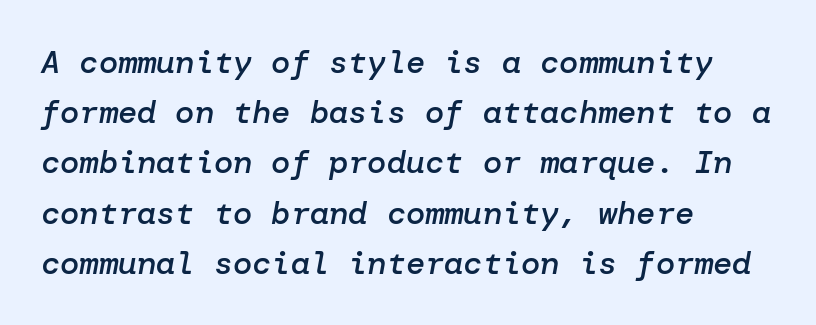
Whoever set this chose a conventional vertical rhythm. The letters sit at their default tracking, neither squeezed nor spread. Horizontally, the lines are justified to the leading edge only. A fair bit of extra ink — the face is semibold, not bold.
